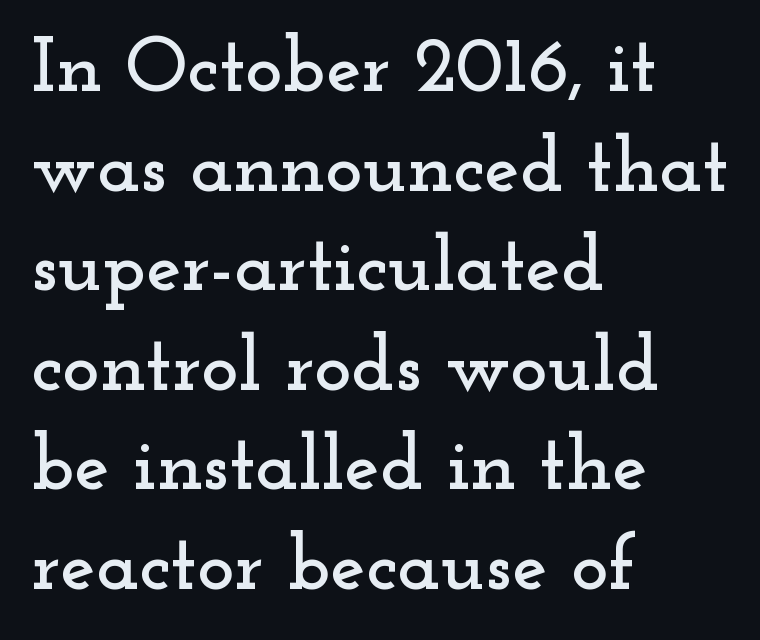
No italicization has been applied; the sample stays upright. Clear beneath every line of the passage. What stands out about the letter spacing? Nothing — it is the standard amount. You could not count columns in this text — the font is proportionally spaced. Regarding serifs, this sample has them.
